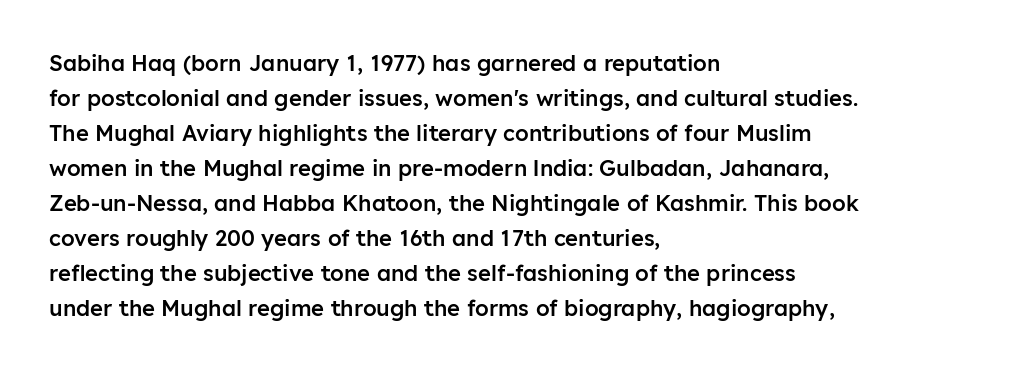
Q: Is the text bold? A: Semi-bold.
Q: Is the text italic (slanted)? A: No, it is upright.
Q: Is the text underlined? A: No.
Q: How is the paragraph aligned? A: Left-aligned.
Q: Is the spacing between letters normal or unusually wide? A: Normal.
Q: Is the spacing between lines tight, normal or loose? A: Normal.
